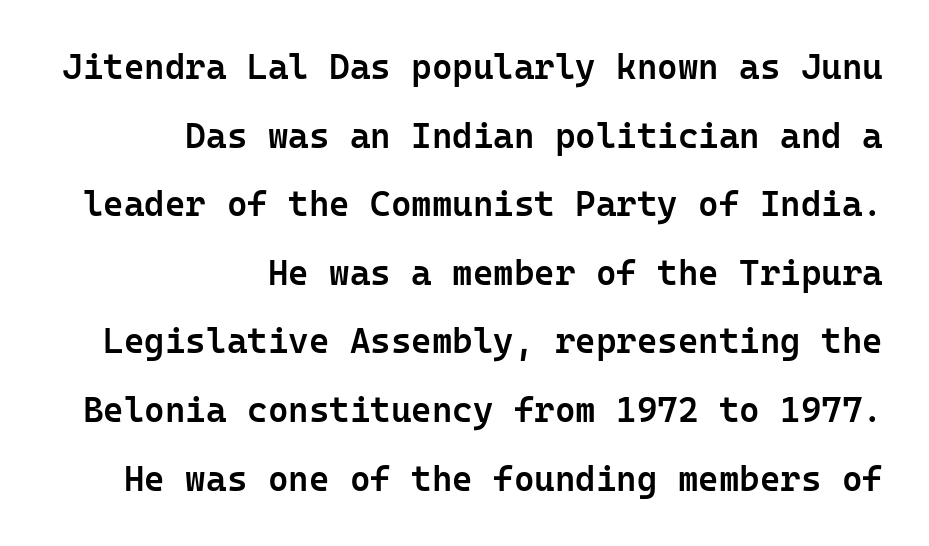
The image shows 35 px semibold sans-serif type, upright, monospaced; set right-aligned, loose line spacing (1.96x), normal letter spacing, not underlined; low stroke contrast and a medium x-height.
